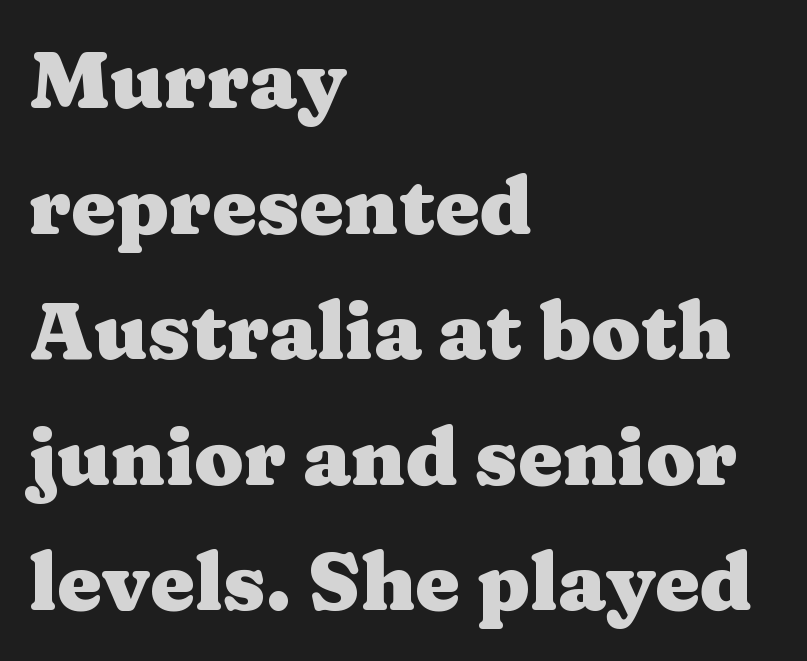
Characters follow at the spacing the type designer built in. Stroke thickness is high; the sample reads as a true bold. Each row of text sits above clean, open space. A serif font was chosen for this passage.
